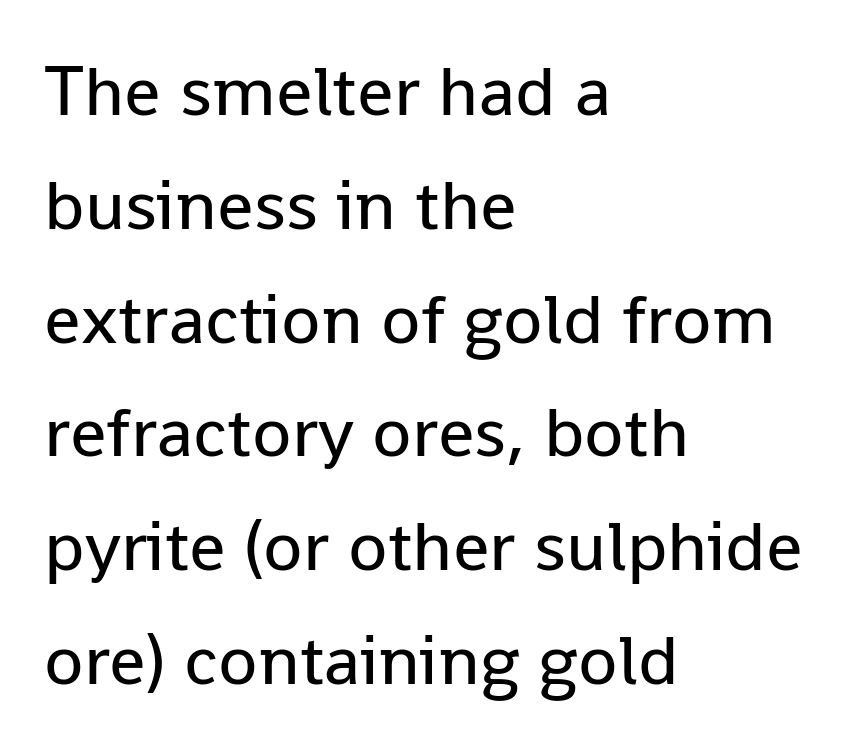
{"serif": "no", "italic": "no", "bold": "no", "weight": "regular", "width": "normal", "stroke_contrast": "low", "x_height": "medium", "monospaced": "no", "underline": "no", "align": "left", "line_spacing": "normal", "line_spacing_ratio": 1.58, "letter_spacing": "normal", "letter_spacing_em": 0.0, "glyph_px": 72}
